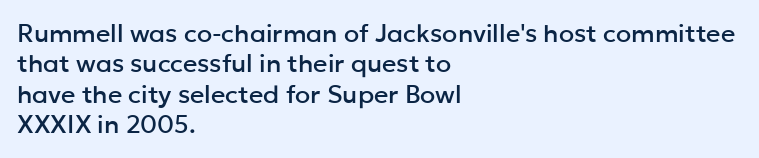
Q: Is the text italic (slanted)? A: No, it is upright.
Q: Is the text underlined? A: No.
Q: How is the paragraph aligned? A: Left-aligned.
Q: Is the spacing between letters normal or unusually wide? A: Normal.
